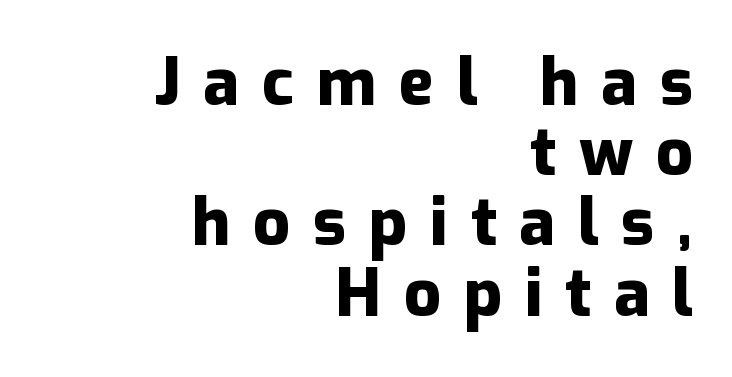
The image shows 65 px heavy sans-serif type, upright; set right-aligned, tight line spacing (1.08x), unusually wide letter spacing (+0.35 em), not underlined; low stroke contrast and a medium x-height.
